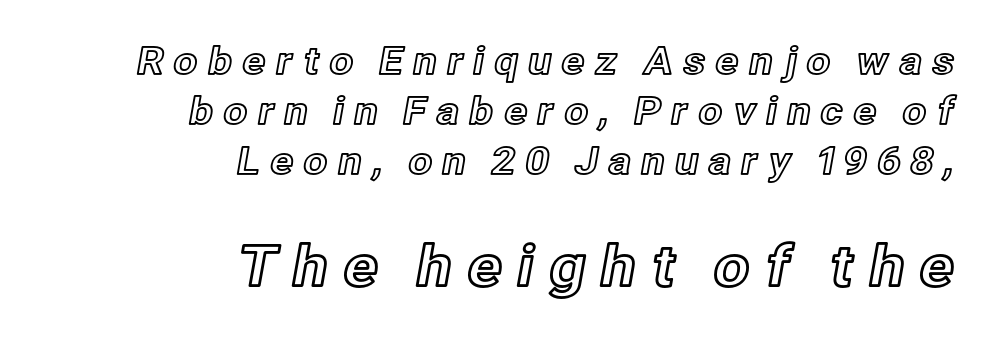
The image shows 57 px text type; set right-aligned, normal line spacing (1.31x), unusually wide letter spacing (+0.24 em), not underlined; the second (bottom) block is 1.5x larger; a medium x-height.
